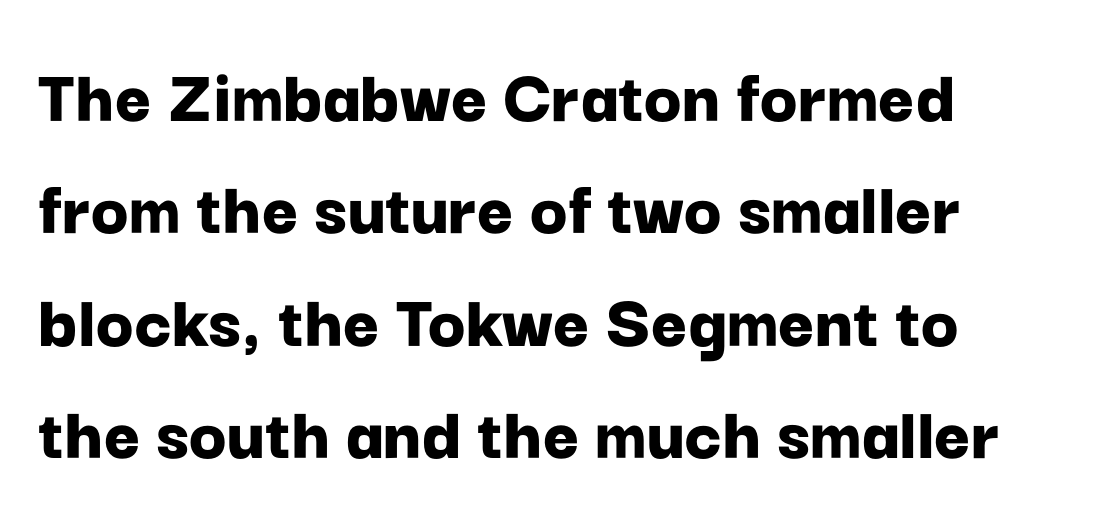
{"serif": "no", "italic": "no", "bold": "yes", "weight": "bold", "width": "normal", "stroke_contrast": "low", "x_height": "medium", "monospaced": "no", "underline": "no", "line_spacing": "normal", "line_spacing_ratio": 1.44, "letter_spacing": "normal", "letter_spacing_em": 0.0, "glyph_px": 78}
